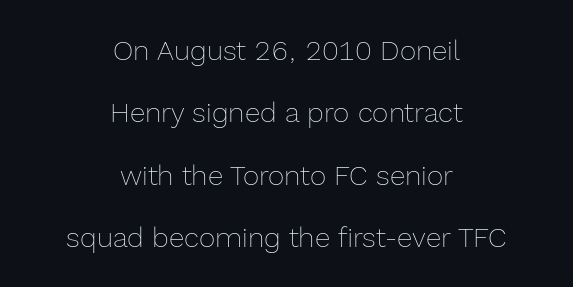
{"italic": "no", "bold": "no", "weight": "thin", "width": "normal", "x_height": "medium", "monospaced": "no", "underline": "no", "align": "center", "line_spacing": "loose", "line_spacing_ratio": 2.23, "letter_spacing": "normal", "letter_spacing_em": 0.0, "glyph_px": 28}
